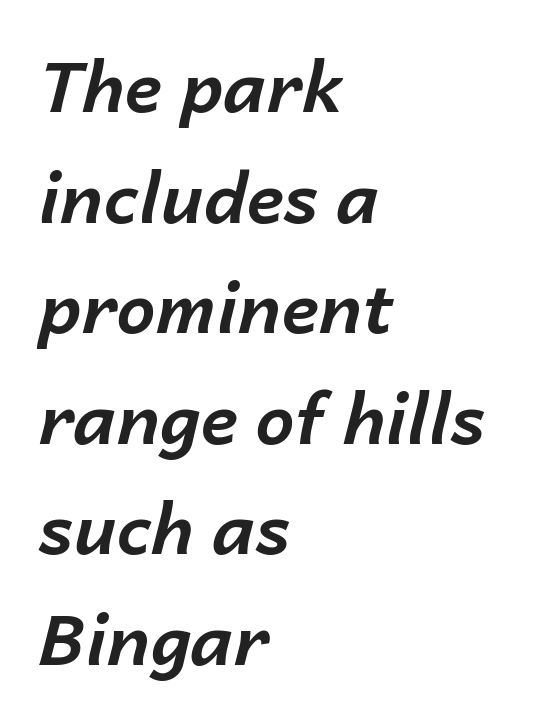
The image shows 70 px bold type, italic (leaning right); set left-aligned, normal line spacing (1.58x), normal letter spacing, not underlined; low stroke contrast and a medium x-height.
